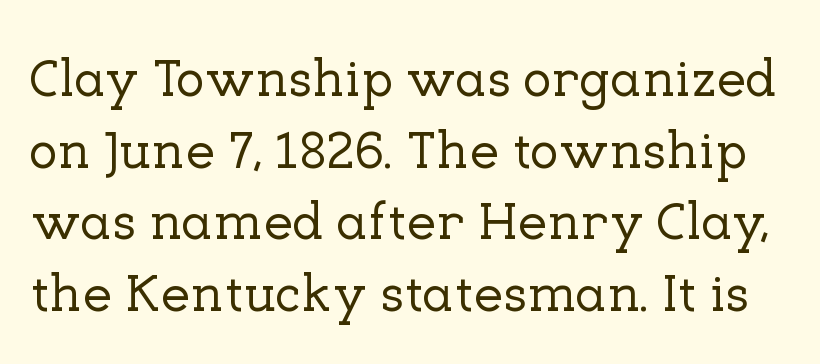
The image shows 53 px serif type, upright; set normal line spacing (1.35x), normal letter spacing, not underlined; low stroke contrast and a medium x-height.
